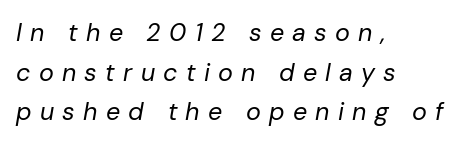
The image shows 25 px text type, italic (leaning right); set left-aligned, normal line spacing (1.59x), unusually wide letter spacing (+0.33 em), not underlined.
